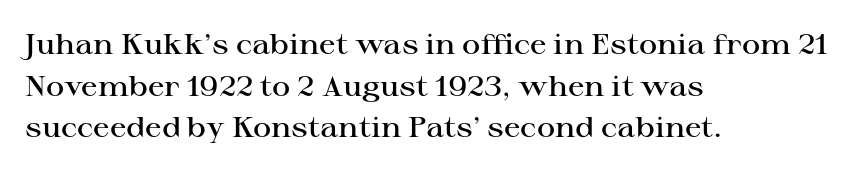
Does the copy run flush right? No — it runs flush left. Look at the bottom of the vertical strokes: they flare into serifs here. The letters are semibold — heavier than regular but short of a full bold. This sample keeps an unexceptional amount of space between lines. Varying glyph widths throughout — classic text-font behaviour. The space beneath each line is pristine and unruled.
